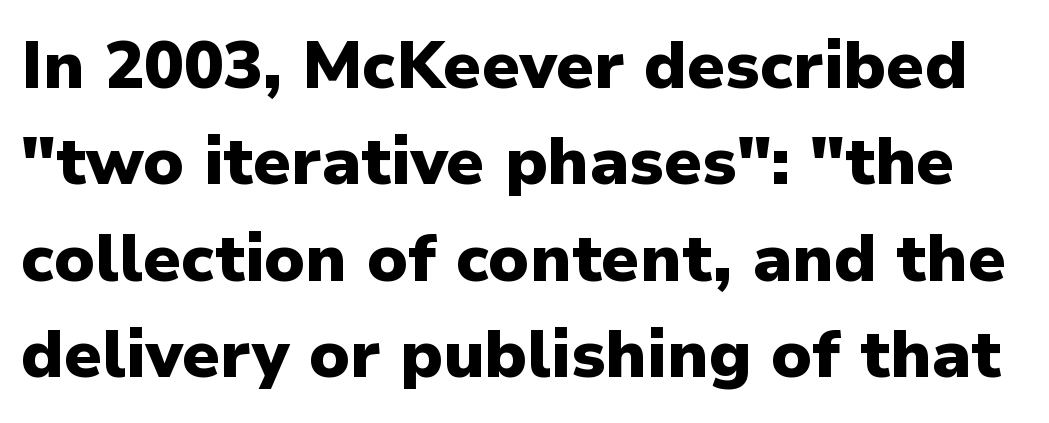
A typesetter would label this face a sans. Designer's note — italics off, roman on. Has an underline been added? It has not. The horizontal fit of the characters is conventional and even. If you measured baseline to baseline, you'd find a middling distance. The face used here is proportionally spaced, like ordinary book or web type.
